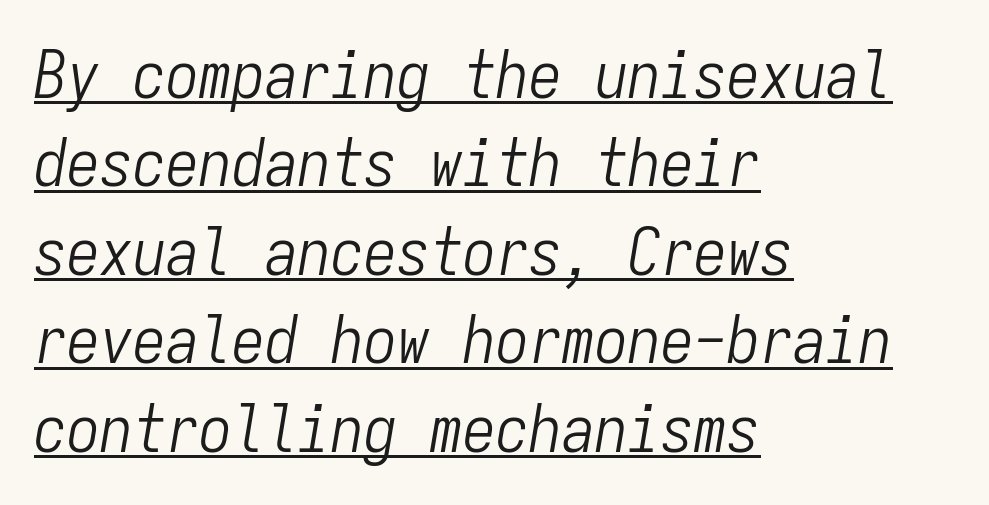
The image shows 66 px light, condensed type, italic (leaning right), monospaced; set left-aligned, normal line spacing (1.34x), normal letter spacing, underlined; low stroke contrast and a medium x-height.
